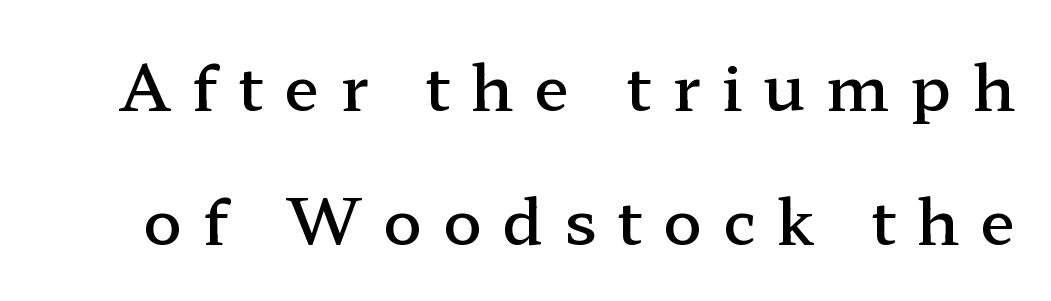
In terms of leading, this rendering errs on the spacious side. Here the designer chose a conventional face with non-uniform glyph widths. Rule under the text: the space is simply empty. The letterforms stand isolated, each surrounded by extra space.
